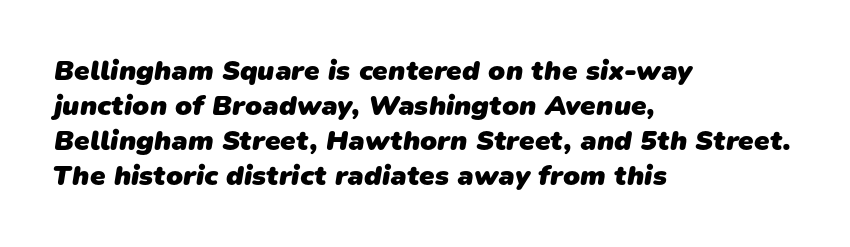
Q: Is the text bold? A: Yes.
Q: Is the typeface a serif or a sans-serif typeface? A: Sans-serif.
Q: Is the text underlined? A: No.
Q: How is the paragraph aligned? A: Left-aligned.
Q: Is the spacing between letters normal or unusually wide? A: Normal.
Q: Is the spacing between lines tight, normal or loose? A: Normal.
Q: Width (condensed, normal, or wide)? A: Normal.
Q: Stroke contrast? A: Low.
Q: x-height? A: Medium.
Q: Monospaced? A: No.
